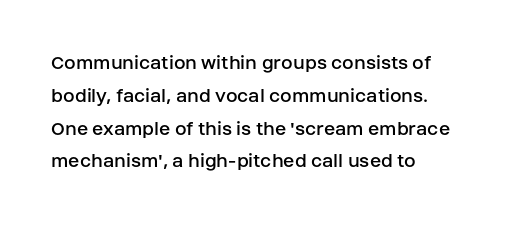
Upright lettering throughout. The rows are spaced the way most documents space them. These lines stack with their left ends in a neat column. The space beneath each line is pristine and unruled. This sample uses plain, unmodified letter spacing. Stem width sits at or under what a default text font uses.
